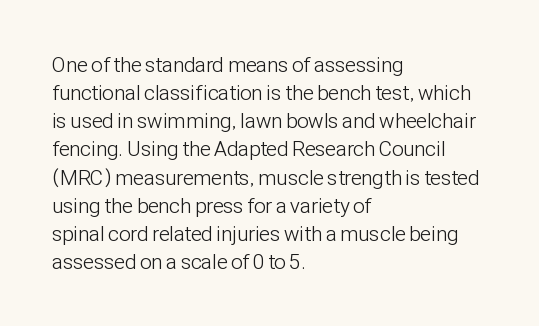
The image shows 21 px text type, upright; set left-aligned, normal line spacing (1.34x), normal letter spacing, not underlined.
